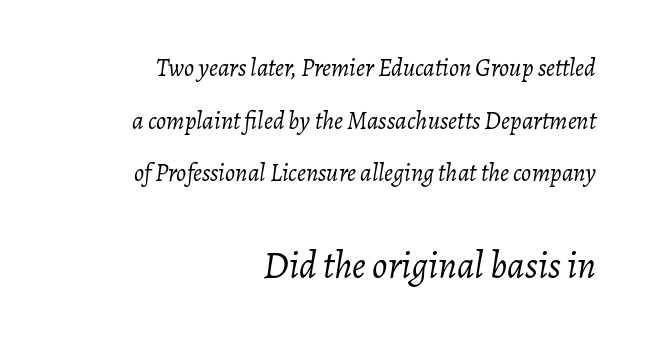
The image shows 38 px light type, italic (leaning right); set right-aligned, loose line spacing (2.11x), normal letter spacing, not underlined; the second (bottom) block is 1.52x larger; low stroke contrast and a medium x-height.
